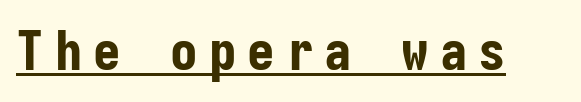
Q: Is the text bold? A: Yes.
Q: Is the text italic (slanted)? A: No, it is upright.
Q: Is the typeface a serif or a sans-serif typeface? A: Sans-serif.
Q: Is the text underlined? A: Yes.
Q: Is the spacing between letters normal or unusually wide? A: Unusually wide.
Q: Width (condensed, normal, or wide)? A: Condensed.
Q: Stroke contrast? A: Low.
Q: x-height? A: Medium.
Q: Monospaced? A: Yes.
